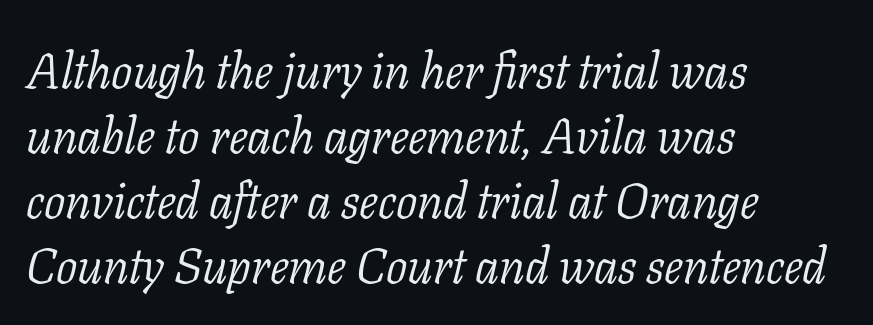
{"serif": "yes", "italic": "yes", "lean": "right", "slant_degrees": 11, "bold": "no", "weight": "light", "width": "normal", "stroke_contrast": "low", "x_height": "medium", "monospaced": "no", "underline": "no", "align": "left", "line_spacing": "normal", "line_spacing_ratio": 1.3, "letter_spacing": "normal", "letter_spacing_em": 0.0, "glyph_px": 50}
